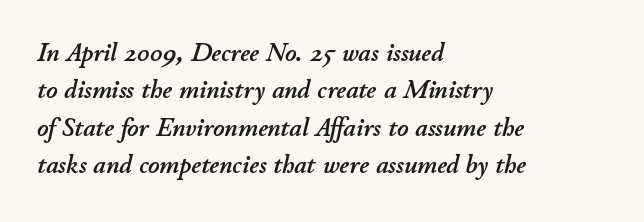
The image shows 27 px text type, italic (leaning right); set left-aligned, normal line spacing (1.38x), normal letter spacing, not underlined.
